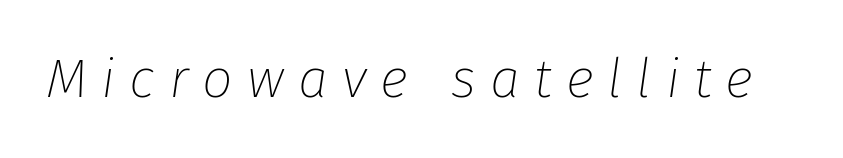
The image shows 54 px thin type, italic (leaning right); set unusually wide letter spacing (+0.26 em), not underlined; low stroke contrast and a medium x-height.
